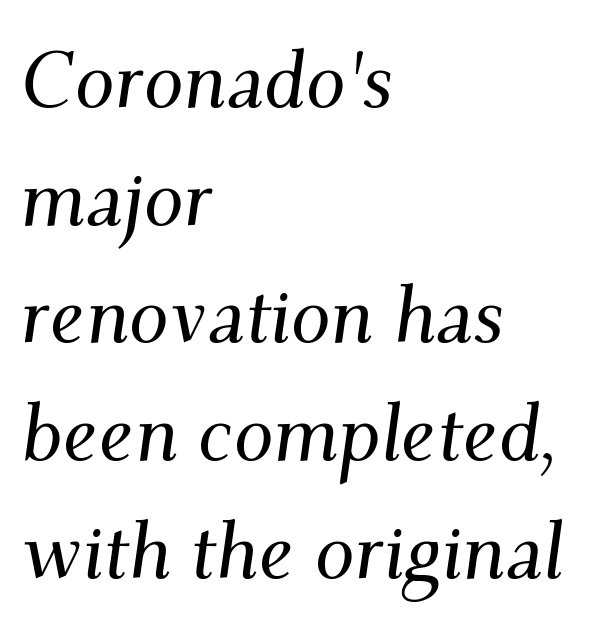
The image shows 79 px serif type, italic (leaning right); set left-aligned, normal line spacing (1.49x), normal letter spacing, not underlined; medium stroke contrast and a small x-height.
